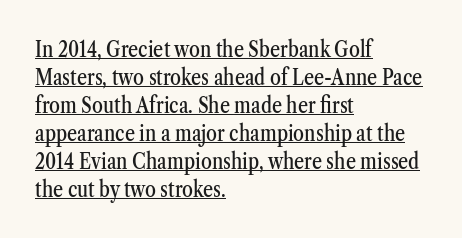
The image shows 22 px text type, upright; set left-aligned, normal line spacing (1.27x), normal letter spacing, underlined.
